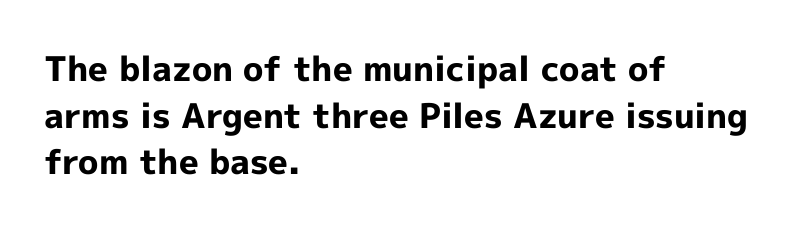
Is the block centered? No — it sits flush against the left margin. Evenly set lines give the paragraph a standard silhouette. This rendering features lettering with no underline. Here the designer chose a conventional face with non-uniform glyph widths.
